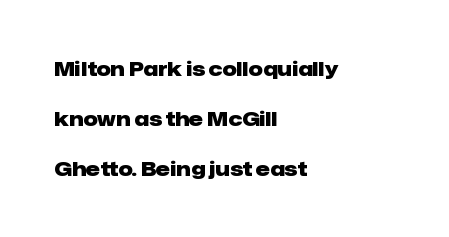
{"italic": "no", "bold": "yes", "underline": "no", "align": "left", "line_spacing": "loose", "line_spacing_ratio": 2.49, "letter_spacing": "normal", "letter_spacing_em": 0.0, "glyph_px": 20}
